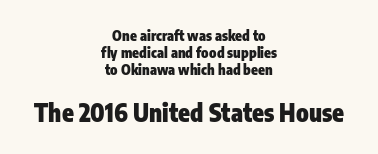
The specimen reads as upright at a glance. The second block has been scaled up relative to the first. Bare-footed words on every line. Teacher's note: observe the equal gaps on both sides — that is centered alignment. In terms of letterspacing, this is plain default setting. Emphasis by weight is at full strength: bold.
